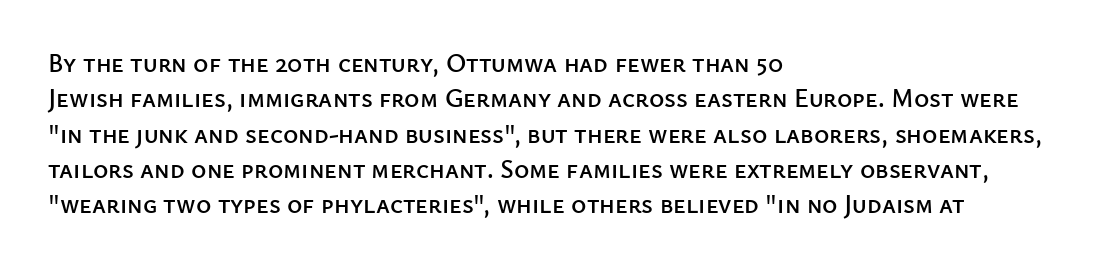
The passage shown stacks its lines at a standard gap. These lines stack with their left ends in a neat column. A roman cut, with each character standing at attention. Caption: standard tracking, unaltered. Words float on clear page, feet unadorned.
